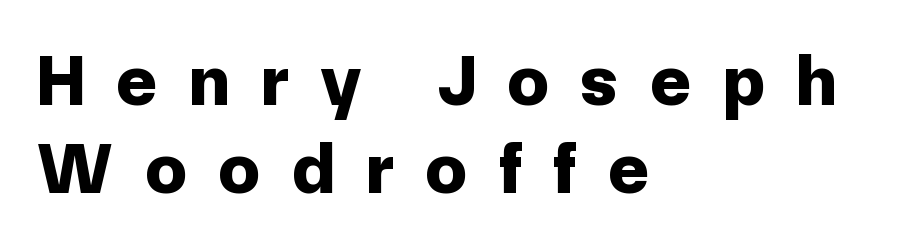
The image shows 73 px bold sans-serif type, upright; set left-aligned, line spacing 1.2x, unusually wide letter spacing (+0.44 em), not underlined; low stroke contrast and a medium x-height.
